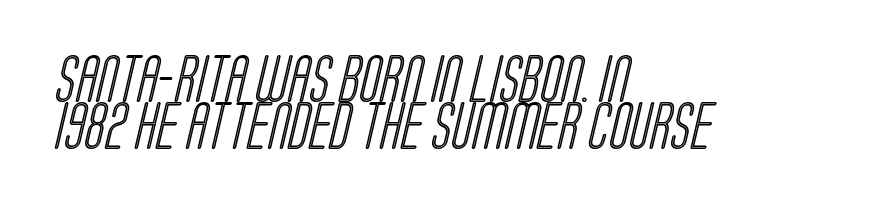
{"width": "condensed", "x_height": "large", "monospaced": "no", "underline": "no", "align": "left", "line_spacing": "tight", "line_spacing_ratio": 0.98, "letter_spacing": "normal", "letter_spacing_em": 0.0, "glyph_px": 48}
